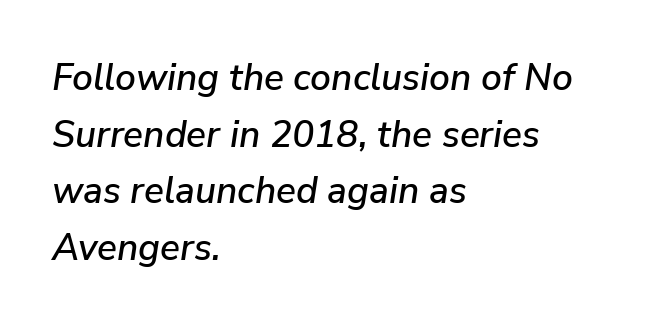
{"italic": "yes", "lean": "right", "slant_degrees": 9, "width": "normal", "stroke_contrast": "low", "x_height": "medium", "monospaced": "no", "underline": "no", "align": "left", "line_spacing": "normal", "line_spacing_ratio": 1.53, "letter_spacing": "normal", "letter_spacing_em": 0.0, "glyph_px": 37}
